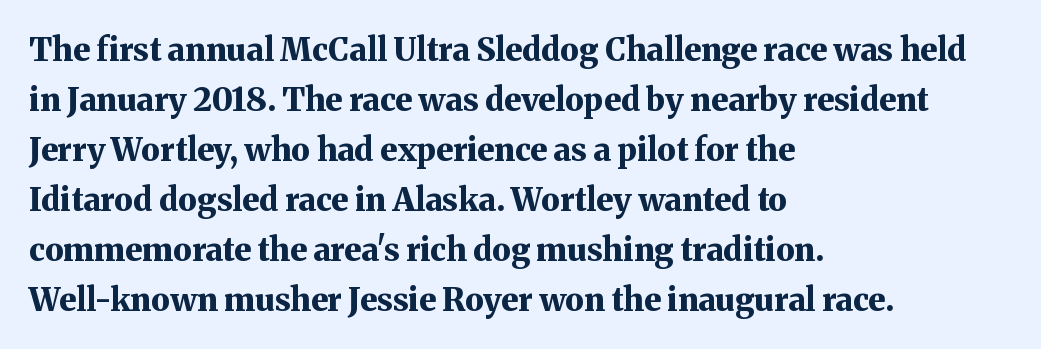
Q: Is the text bold? A: Yes.
Q: Is the text italic (slanted)? A: No, it is upright.
Q: Is the typeface a serif or a sans-serif typeface? A: Serif.
Q: Is the text underlined? A: No.
Q: How is the paragraph aligned? A: Left-aligned.
Q: Is the spacing between letters normal or unusually wide? A: Normal.
Q: Is the spacing between lines tight, normal or loose? A: Normal.
Q: Width (condensed, normal, or wide)? A: Normal.
Q: Stroke contrast? A: Medium.
Q: x-height? A: Medium.
Q: Monospaced? A: No.
